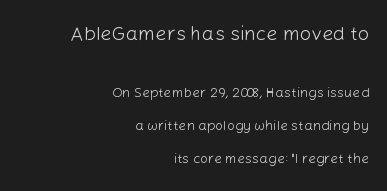
{"italic": "no", "bold": "no", "underline": "no", "align": "right", "line_spacing": "loose", "line_spacing_ratio": 2.36, "letter_spacing": "normal", "letter_spacing_em": 0.0, "larger_block": "first", "size_ratio": 1.43, "glyph_px": 20}
